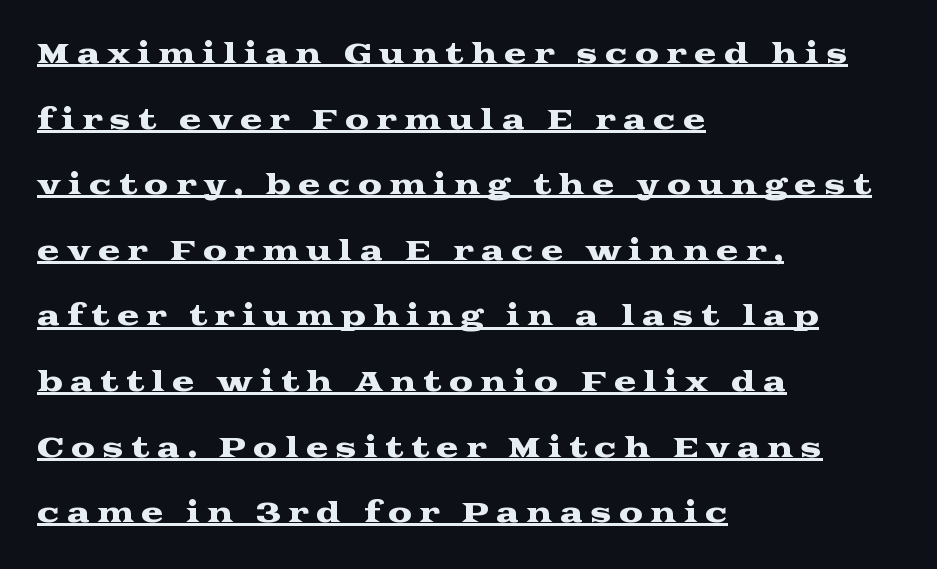
{"italic": "no", "underline": "yes", "align": "left", "line_spacing": "loose", "line_spacing_ratio": 2.43, "letter_spacing": "wide", "letter_spacing_em": 0.26, "glyph_px": 27}
